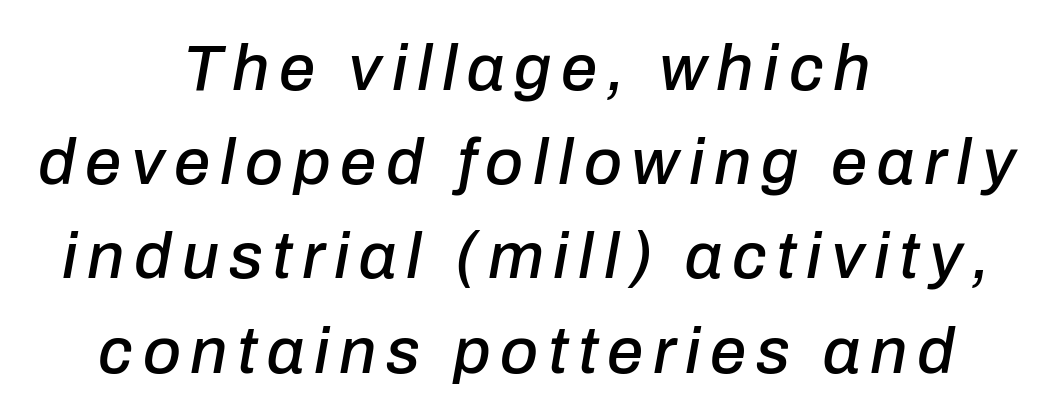
Q: Is the text italic (slanted)? A: Yes, it leans right by about 10 degrees.
Q: Is the text underlined? A: No.
Q: How is the paragraph aligned? A: Centered.
Q: Is the spacing between lines tight, normal or loose? A: Normal.
Q: Width (condensed, normal, or wide)? A: Normal.
Q: Stroke contrast? A: Low.
Q: x-height? A: Medium.
Q: Monospaced? A: No.
